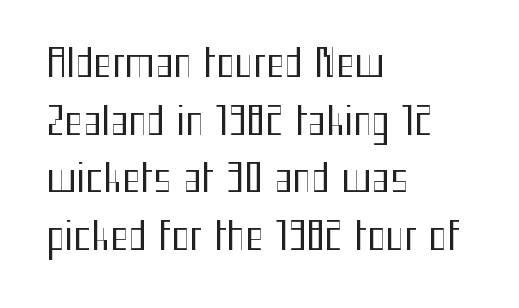
{"serif": "no", "italic": "no", "bold": "no", "weight": "regular", "width": "condensed", "stroke_contrast": "medium", "x_height": "medium", "monospaced": "no", "underline": "no", "align": "left", "line_spacing": "normal", "line_spacing_ratio": 1.48, "letter_spacing": "normal", "letter_spacing_em": 0.0, "glyph_px": 39}
